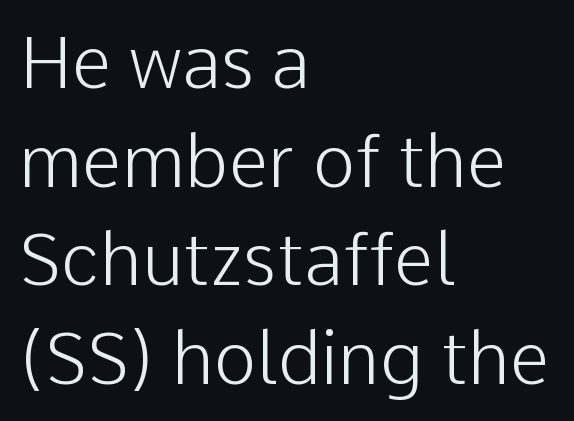
Just letters on the line, the space beneath them empty. This is not heavy type; no bold has been used. Note the varied advance widths — an 'i' is clearly narrower than an 'm'. Nothing unusual about the tracking: characters are spaced as the font intends.
